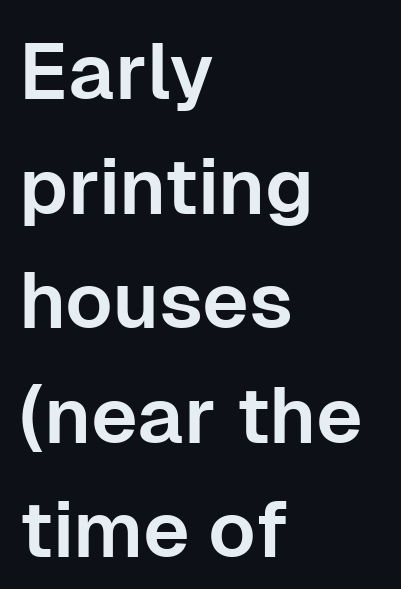
{"serif": "no", "italic": "no", "width": "normal", "stroke_contrast": "low", "x_height": "medium", "monospaced": "no", "underline": "no", "align": "left", "line_spacing": "normal", "line_spacing_ratio": 1.45, "letter_spacing": "normal", "letter_spacing_em": 0.0, "glyph_px": 79}
